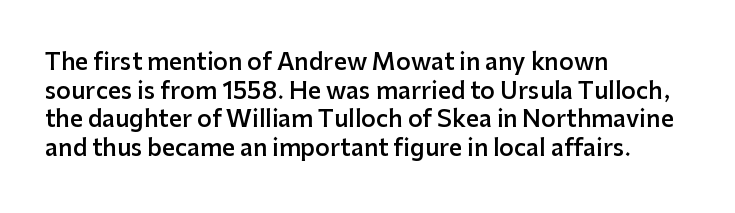
The passage shown is not underscored anywhere. On the weight axis this lands at semibold, roughly 600. Nothing unusual about the tracking: characters are spaced as the font intends. This is roman type, the default non-slanted kind. The paragraph has a hard left edge and a soft right edge.
